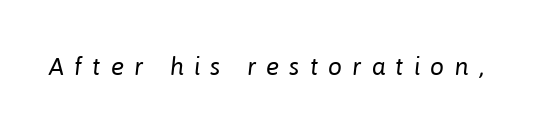
{"italic": "yes", "lean": "right", "slant_degrees": 6, "bold": "no", "underline": "no", "letter_spacing": "wide", "letter_spacing_em": 0.4, "glyph_px": 25}
